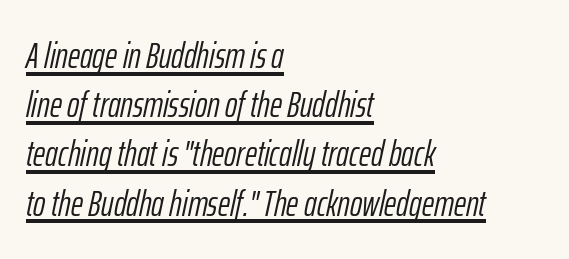
Q: Is the text bold? A: No.
Q: Is the text italic (slanted)? A: Yes, it leans right by about 12 degrees.
Q: Is the text underlined? A: Yes.
Q: How is the paragraph aligned? A: Left-aligned.
Q: Is the spacing between letters normal or unusually wide? A: Normal.
Q: Is the spacing between lines tight, normal or loose? A: Normal.
Q: Width (condensed, normal, or wide)? A: Condensed.
Q: Stroke contrast? A: Low.
Q: x-height? A: Medium.
Q: Monospaced? A: No.
